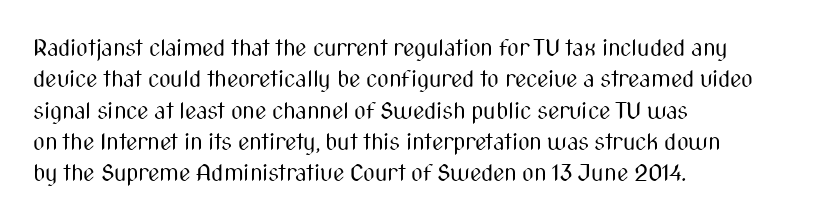
One glance says typical: line gaps are just what's usual. What stands out about the letter spacing? Nothing — it is the standard amount. This reads as an unemphasized weight, regular at the heaviest. The text block is weighted toward the left margin, trailing off unevenly rightward. Descender tails drop into unmarked territory. The specimen reads as upright at a glance.
